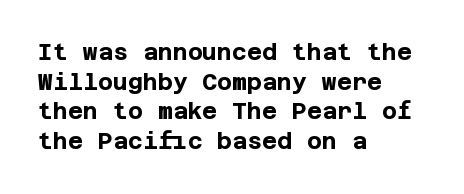
The image shows 23 px bold type, upright; set left-aligned, normal line spacing (1.29x), normal letter spacing, not underlined.
